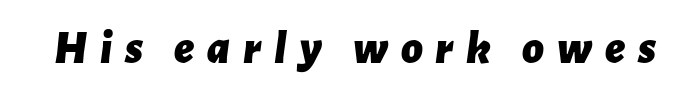
Q: Is the text bold? A: Yes.
Q: Is the text italic (slanted)? A: Yes, it leans right by about 7 degrees.
Q: Is the text underlined? A: No.
Q: Is the spacing between letters normal or unusually wide? A: Unusually wide.
Q: Width (condensed, normal, or wide)? A: Normal.
Q: Stroke contrast? A: Low.
Q: x-height? A: Medium.
Q: Monospaced? A: No.
